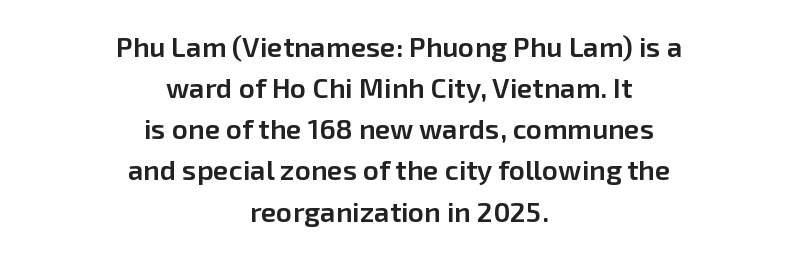
{"serif": "no", "italic": "no", "bold": "semi", "weight": "semibold", "width": "normal", "stroke_contrast": "low", "x_height": "medium", "monospaced": "no", "underline": "no", "align": "center", "line_spacing": "normal", "line_spacing_ratio": 1.47, "letter_spacing": "normal", "letter_spacing_em": 0.0, "glyph_px": 28}
